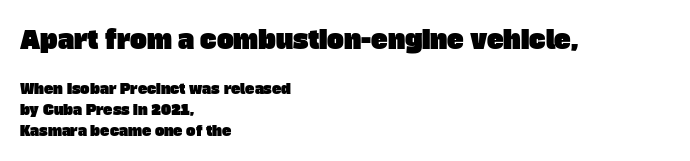
The space between consecutive lines is moderate. In CSS terms this would be text-align: left. Quick note: underline off. Words appear dense and cohesive because spacing is normal.
